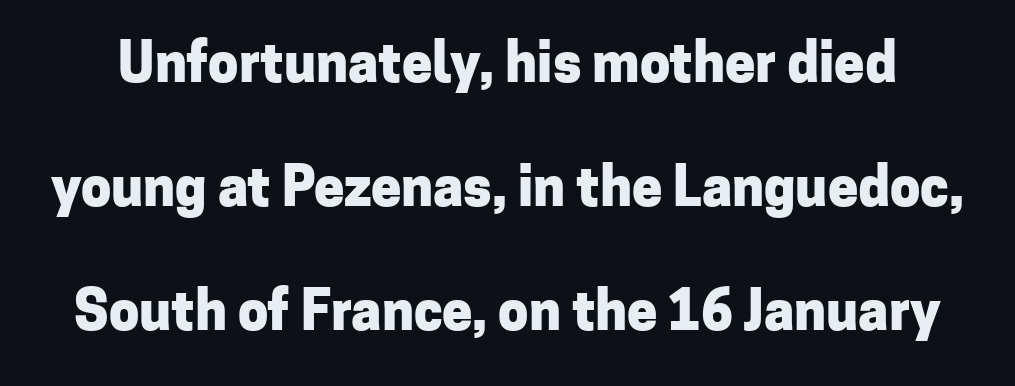
Leading is clearly above the norm, producing a sparse column. The glyphs in this specimen are sans serif. Notice how the stems are strictly vertical — no italics here. Clear beneath every line of the passage. The letters advance in unequal steps, a hallmark of proportional type. Short note: letters normally spaced.
